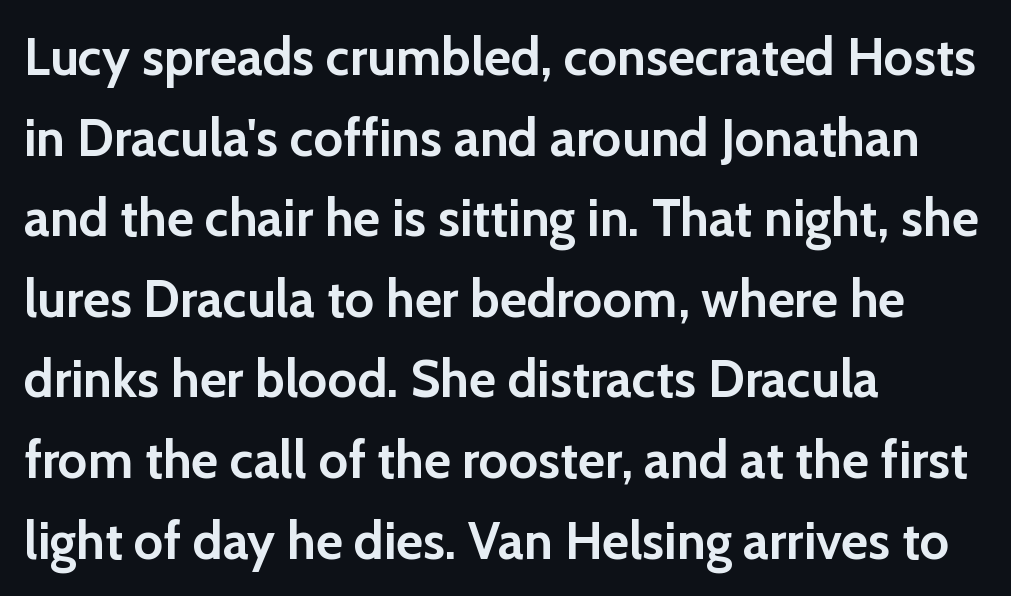
Q: Is the text bold? A: Yes.
Q: Is the text italic (slanted)? A: No, it is upright.
Q: Is the typeface a serif or a sans-serif typeface? A: Sans-serif.
Q: Is the text underlined? A: No.
Q: How is the paragraph aligned? A: Left-aligned.
Q: Is the spacing between letters normal or unusually wide? A: Normal.
Q: Is the spacing between lines tight, normal or loose? A: Normal.
Q: Width (condensed, normal, or wide)? A: Normal.
Q: Stroke contrast? A: Low.
Q: x-height? A: Medium.
Q: Monospaced? A: No.
